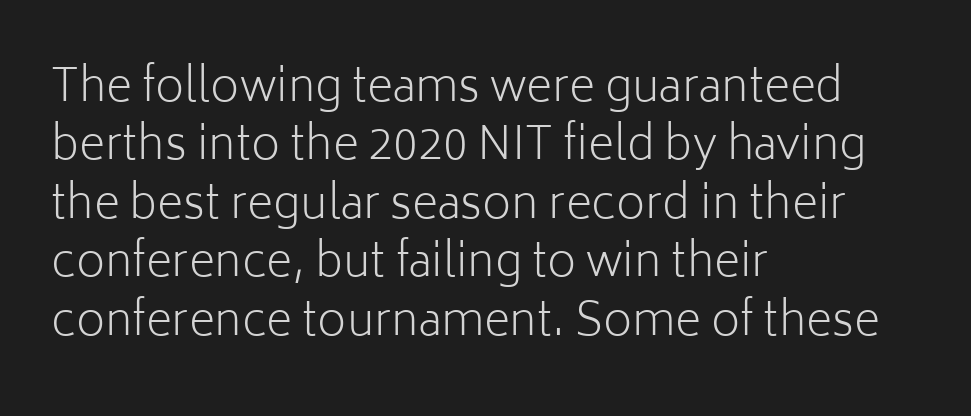
No chunkiness to these letters — they're not bold. Compared with typical body copy, the letter spacing here is the same. Descender tails drop into unmarked territory. Compared with typical paragraphs, the rows here are spaced about the same.
